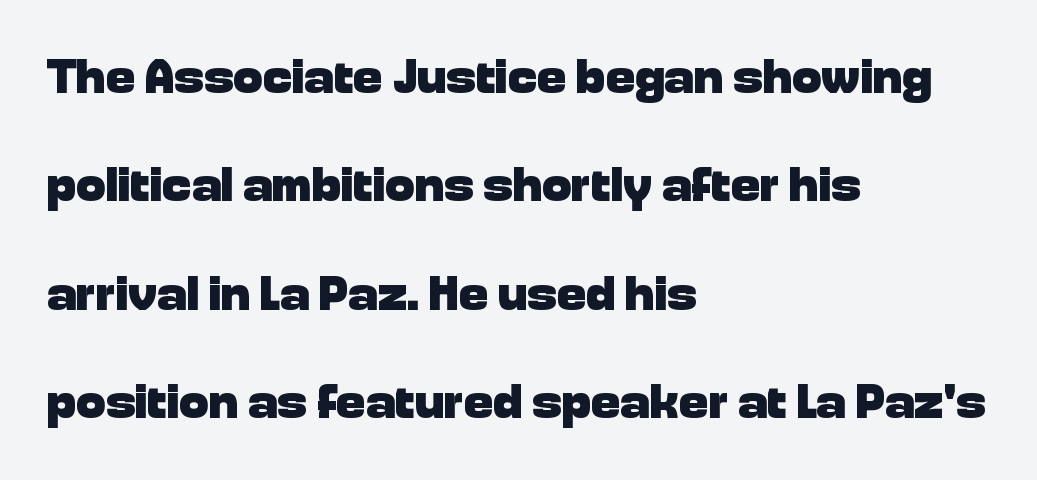
{"serif": "no", "italic": "no", "bold": "yes", "weight": "heavy", "width": "normal", "stroke_contrast": "low", "x_height": "medium", "monospaced": "no", "underline": "no", "align": "left", "line_spacing": "loose", "line_spacing_ratio": 2.21, "letter_spacing": "normal", "letter_spacing_em": 0.0, "glyph_px": 49}
